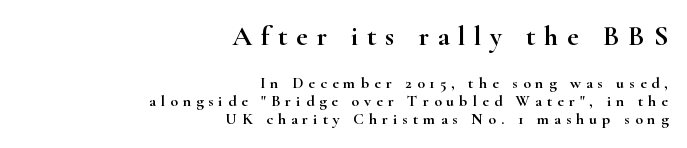
The image shows 28 px wide serif type, upright; set right-aligned, tight line spacing (1.12x), unusually wide letter spacing (+0.31 em), not underlined; the first (top) block is 1.75x larger; high stroke contrast and a small x-height.
